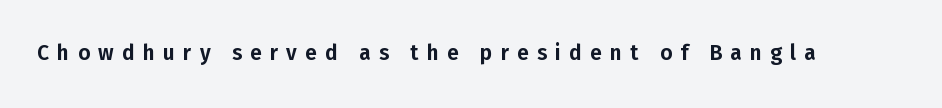
Q: Is the text italic (slanted)? A: No, it is upright.
Q: Is the text underlined? A: No.
Q: Is the spacing between letters normal or unusually wide? A: Unusually wide.
